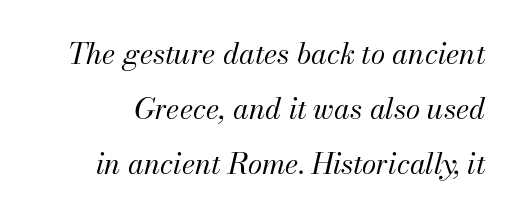
The gaps between neighbouring characters are ordinary and unremarkable. Stroke mass is kept to a normal reading level or below. Looking at the ascenders, they clearly lean. Each letter keeps its own natural width here, so spacing adapts to shape.
